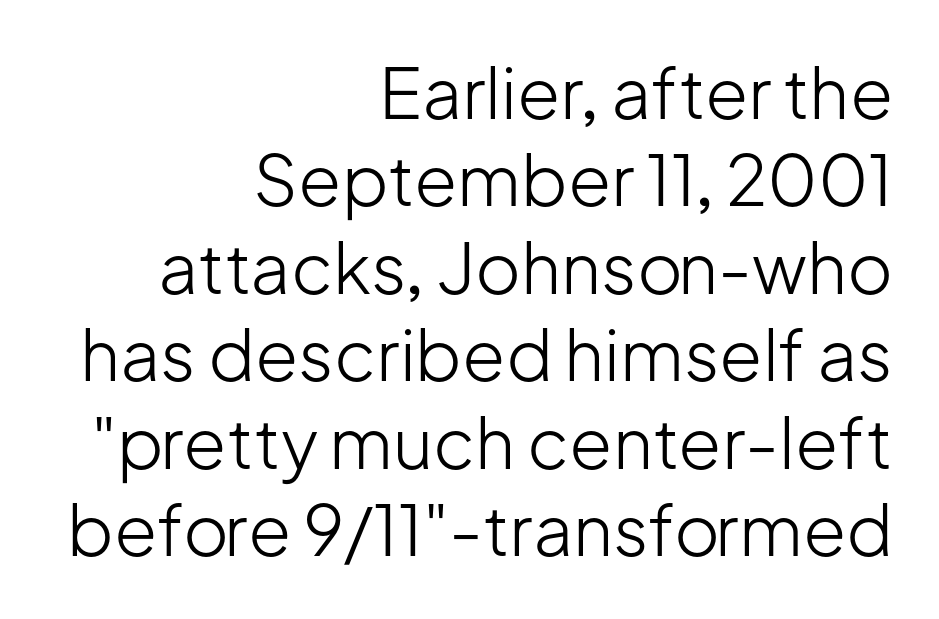
Q: Is the text bold? A: No.
Q: Is the text italic (slanted)? A: No, it is upright.
Q: Is the typeface a serif or a sans-serif typeface? A: Sans-serif.
Q: Is the text underlined? A: No.
Q: How is the paragraph aligned? A: Right-aligned.
Q: Is the spacing between letters normal or unusually wide? A: Normal.
Q: Is the spacing between lines tight, normal or loose? A: Normal.
Q: Width (condensed, normal, or wide)? A: Normal.
Q: Stroke contrast? A: Low.
Q: x-height? A: Medium.
Q: Monospaced? A: No.
